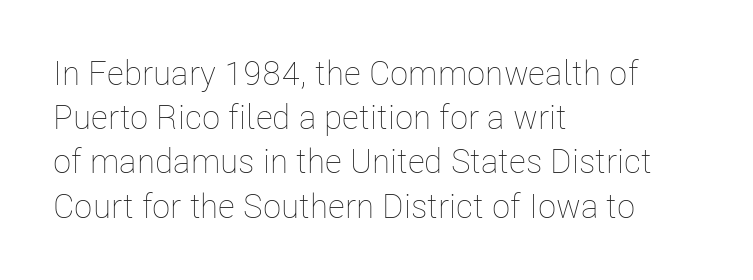
The cut favours lightness, reaching ordinary text weight at its darkest. Glyph-to-glyph distance matches everyday printed text. A student would call this left alignment; a typographer would say flush left, rag right. Words float on clear page, feet unadorned. Quick note: not italic, upright. Here the designer chose a conventional face with non-uniform glyph widths.
